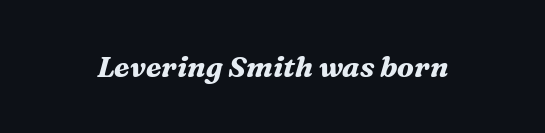
{"serif": "yes", "italic": "yes", "lean": "right", "slant_degrees": 16, "bold": "yes", "weight": "bold", "width": "normal", "stroke_contrast": "medium", "x_height": "medium", "monospaced": "no", "underline": "no", "letter_spacing": "normal", "letter_spacing_em": 0.0, "glyph_px": 29}
